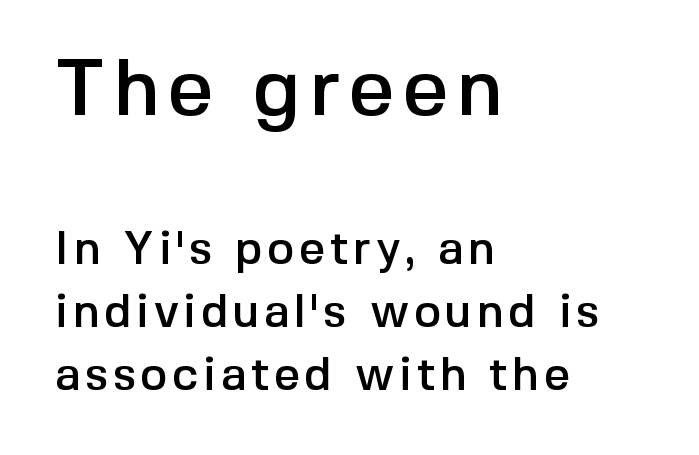
Typesetter's note — upper block bumped up in size, lower block left smaller. Horizontal alignment here is leftward, the default for most running prose. This rendering features lettering with no underline. What's the leading like? Ordinary, nothing unusual.
